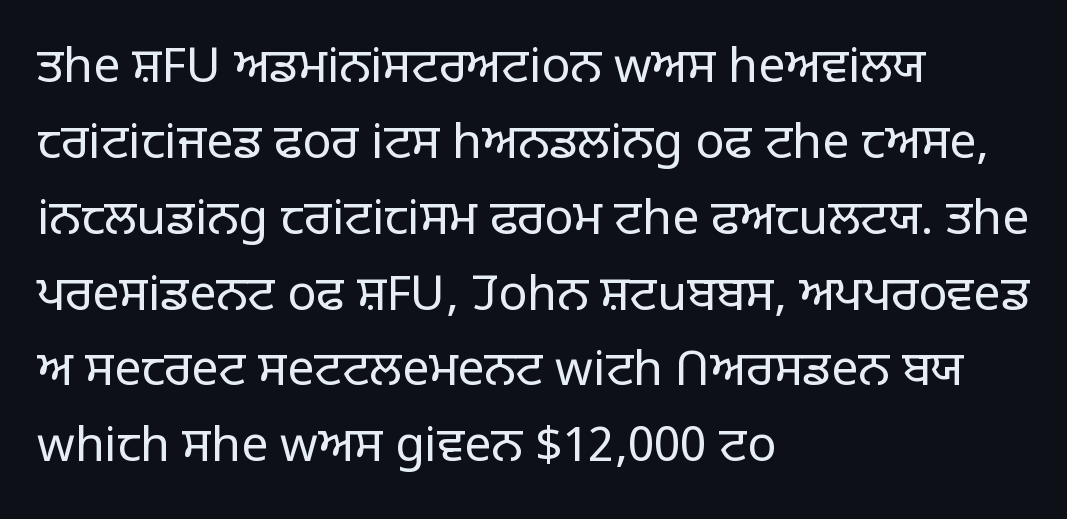
The gaps between neighbouring characters are ordinary and unremarkable. Descenders hang freely into open space. Heaviness? Minimal to ordinary, like unemphasized prose. Looks like regular typesetting: each glyph gets only the width it needs.
